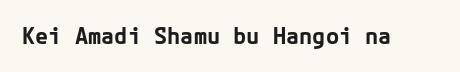
{"italic": "no", "bold": "yes", "underline": "no", "letter_spacing": "normal", "letter_spacing_em": 0.0, "glyph_px": 22}
